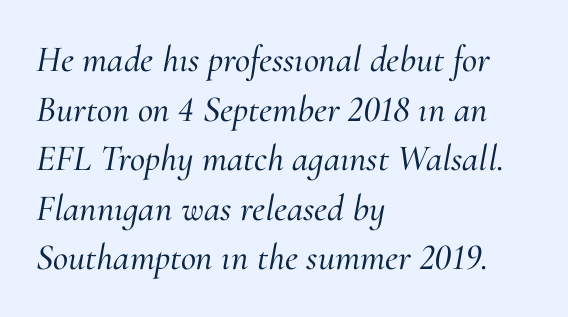
The image shows 37 px serif type, italic (leaning right); set left-aligned, normal line spacing (1.34x), normal letter spacing, not underlined; medium stroke contrast and a small x-height.
